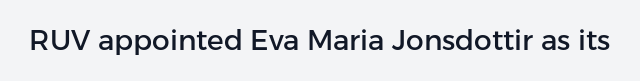
The image shows 28 px sans-serif type, upright; set normal letter spacing, not underlined; low stroke contrast and a medium x-height.
